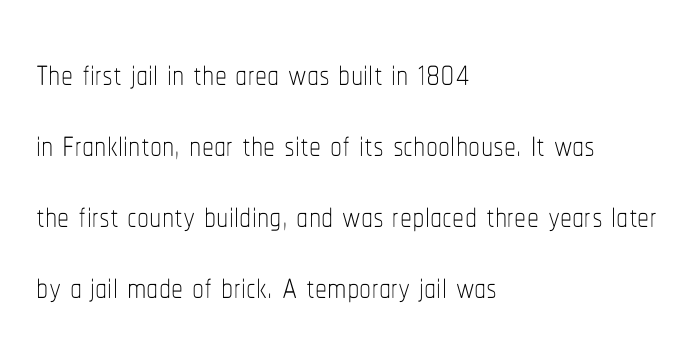
Q: Is the text bold? A: No.
Q: Is the text italic (slanted)? A: No, it is upright.
Q: Is the text underlined? A: No.
Q: How is the paragraph aligned? A: Left-aligned.
Q: Is the spacing between letters normal or unusually wide? A: Normal.
Q: Is the spacing between lines tight, normal or loose? A: Normal.
Q: Width (condensed, normal, or wide)? A: Condensed.
Q: Stroke contrast? A: Low.
Q: x-height? A: Medium.
Q: Monospaced? A: No.
